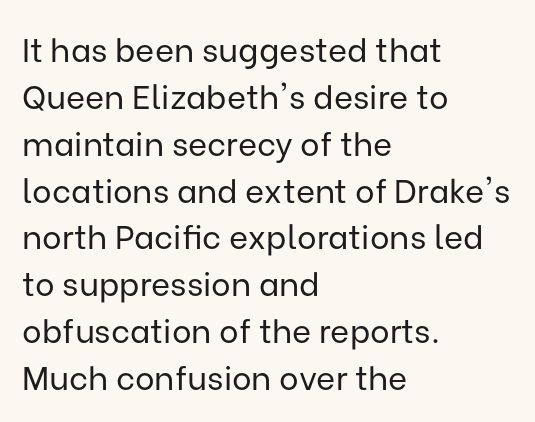
Check the space under the baseline: it is left empty. This sample has the flowing, uneven cadence of proportional lettering. Here the glyphs are tracked normally, forming tight word shapes. No extra ink here — the face is not bold. These lines stack with their left ends in a neat column. The rendering uses a moderate line-height, typical for paragraphs.
